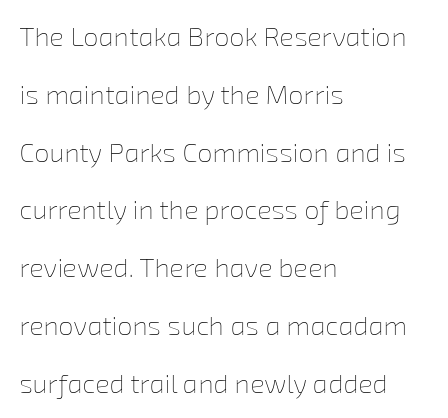
{"bold": "no", "underline": "no", "align": "left", "line_spacing": "loose", "line_spacing_ratio": 2.14, "letter_spacing": "normal", "letter_spacing_em": 0.0, "glyph_px": 27}
